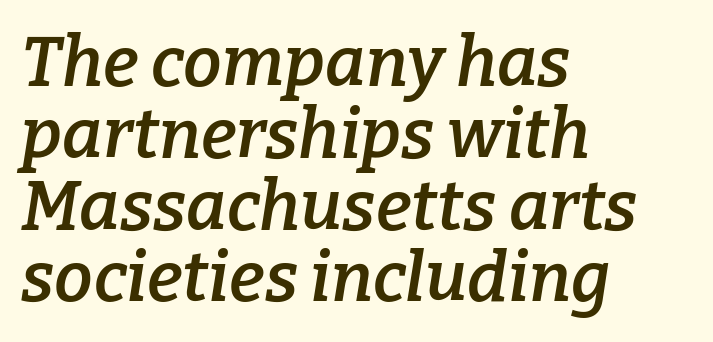
{"serif": "yes", "italic": "yes", "lean": "right", "slant_degrees": 9, "bold": "semi", "weight": "semibold", "width": "normal", "stroke_contrast": "low", "x_height": "medium", "monospaced": "no", "underline": "no", "align": "left", "line_spacing": "tight", "line_spacing_ratio": 1.04, "letter_spacing": "normal", "letter_spacing_em": 0.0, "glyph_px": 69}
